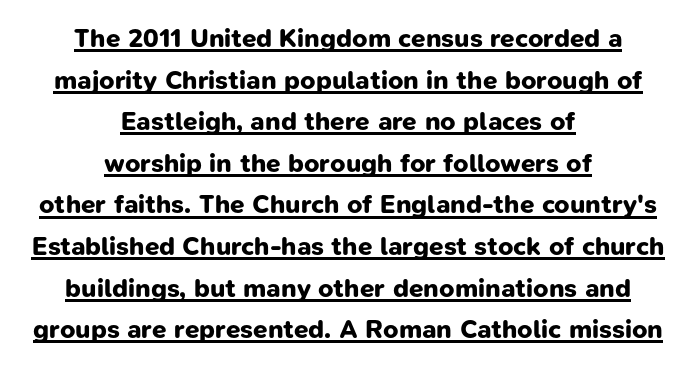
Q: Is the text bold? A: Yes.
Q: Is the text underlined? A: Yes.
Q: How is the paragraph aligned? A: Centered.
Q: Is the spacing between letters normal or unusually wide? A: Normal.
Q: Is the spacing between lines tight, normal or loose? A: Normal.
